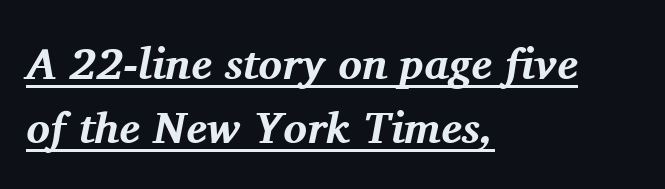
Words appear dense and cohesive because spacing is normal. The text carries the slant typical of an italic or oblique font. Emphasis by weight is at full strength: bold. Does the copy run flush right? No — it runs flush left. Is there an underline? Yes — a line sits under the letters. Interline gaps are of average width in this sample.
